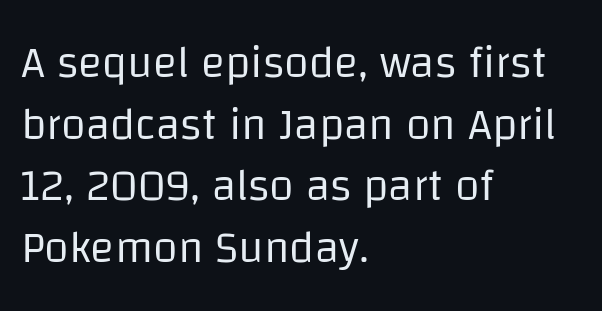
{"serif": "no", "italic": "no", "bold": "no", "weight": "regular", "width": "normal", "stroke_contrast": "low", "x_height": "large", "monospaced": "no", "underline": "no", "align": "left", "line_spacing": "normal", "line_spacing_ratio": 1.37, "letter_spacing": "normal", "letter_spacing_em": 0.0, "glyph_px": 45}
